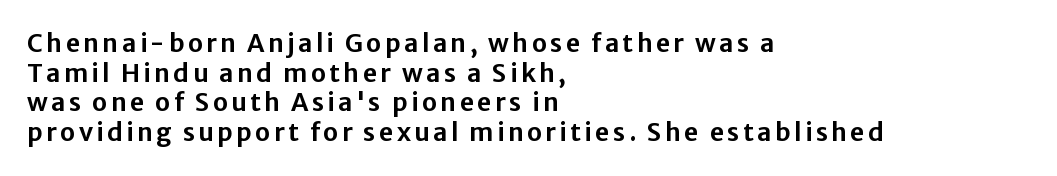
{"italic": "no", "underline": "no", "align": "left", "line_spacing_ratio": 1.19, "glyph_px": 25}
